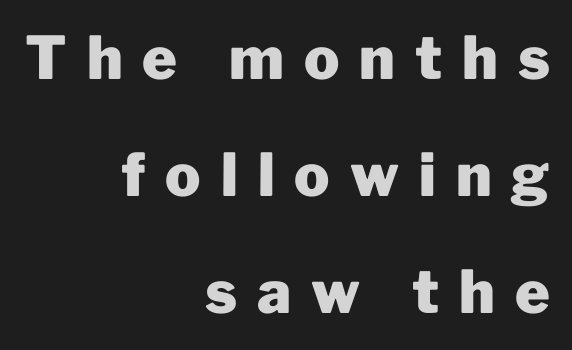
This sample has the flowing, uneven cadence of proportional lettering. A dark, heavy texture on the line: the type is bold. Posture: upright roman. The type is letterspaced generously, with wide tracking. What kind of face is this? One without serifs — a sans.
